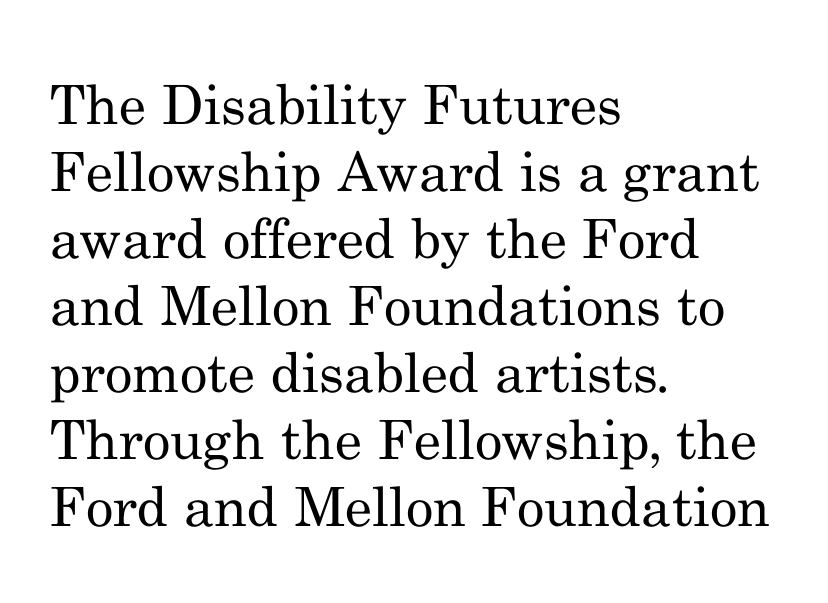
The image shows 54 px regular-weight serif type, upright; set left-aligned, line spacing 1.24x, normal letter spacing, not underlined; medium stroke contrast and a small x-height.
